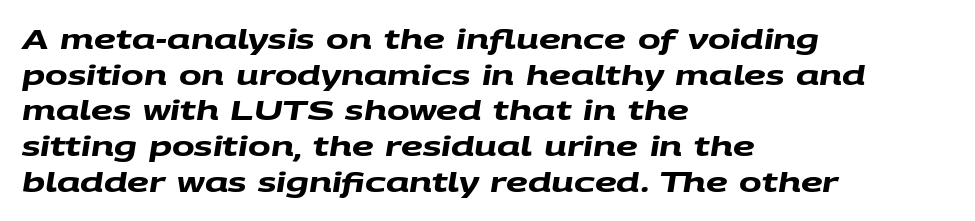
The image shows 27 px bold type; set left-aligned, normal line spacing (1.32x), normal letter spacing, not underlined.
